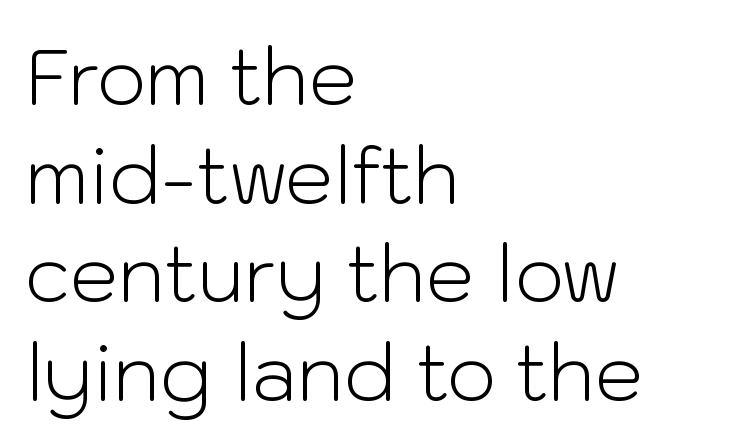
{"serif": "no", "italic": "no", "bold": "no", "weight": "light", "width": "normal", "stroke_contrast": "low", "x_height": "medium", "monospaced": "no", "underline": "no", "align": "left", "line_spacing": "normal", "line_spacing_ratio": 1.28, "letter_spacing": "normal", "letter_spacing_em": 0.0, "glyph_px": 77}
